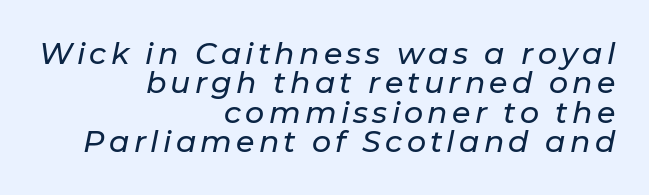
{"italic": "yes", "lean": "right", "slant_degrees": 11, "width": "normal", "stroke_contrast": "low", "x_height": "medium", "monospaced": "no", "underline": "no", "align": "right", "line_spacing": "tight", "line_spacing_ratio": 0.98, "glyph_px": 30}
